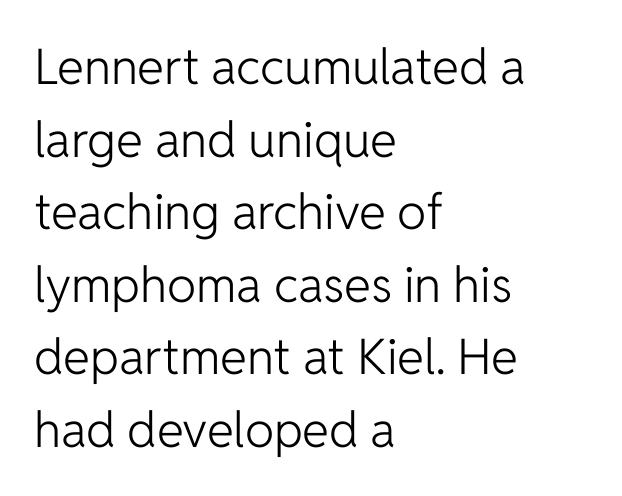
The image shows 49 px light sans-serif type, upright; set left-aligned, normal line spacing (1.48x), normal letter spacing, not underlined; low stroke contrast and a medium x-height.
